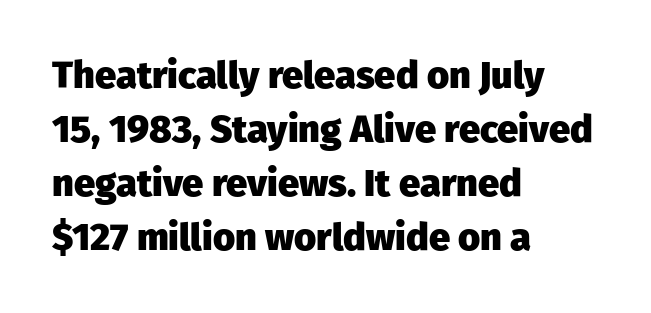
The designer went with a sans here, leaving each stem footless. Every letter is thick-stroked: bold, no question. The type is set solid horizontally, with unmodified tracking. Looks like regular typesetting: each glyph gets only the width it needs.
